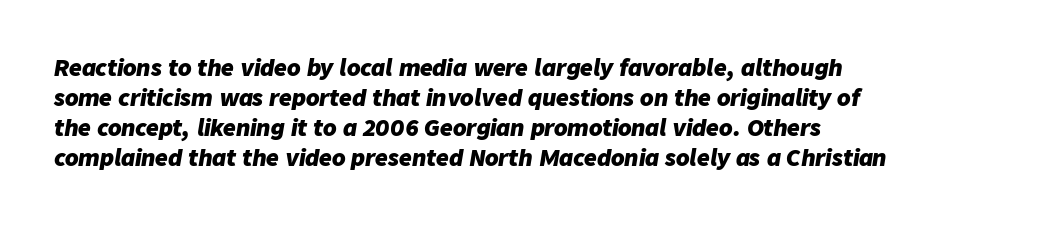
{"italic": "yes", "lean": "right", "slant_degrees": 9, "bold": "yes", "underline": "no", "align": "left", "line_spacing": "normal", "line_spacing_ratio": 1.36, "letter_spacing": "normal", "letter_spacing_em": 0.0, "glyph_px": 22}
